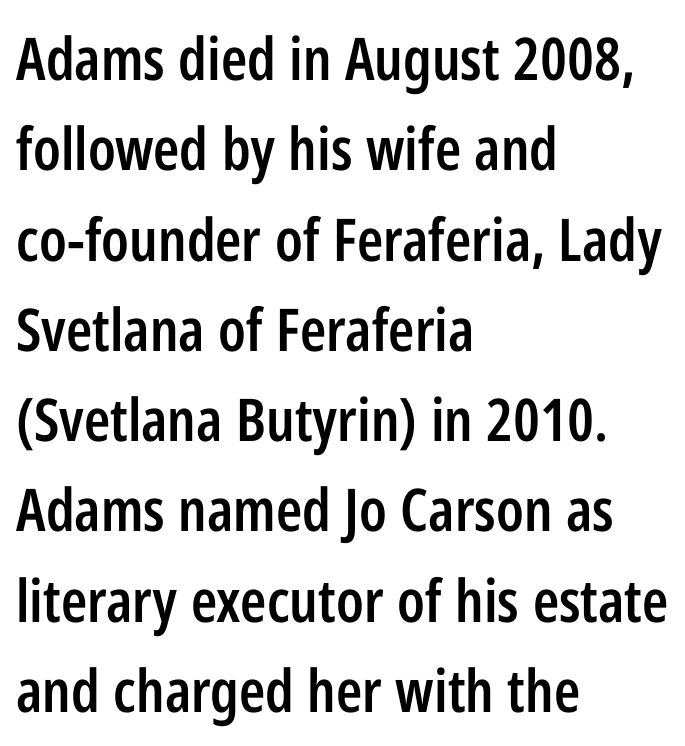
Notice the strokes are somewhat thickened but not fully heavy: this is a semibold. If you drew a ruler down the left edge, every line would touch it. The space between consecutive lines is moderate. Descenders hang freely into open space.
